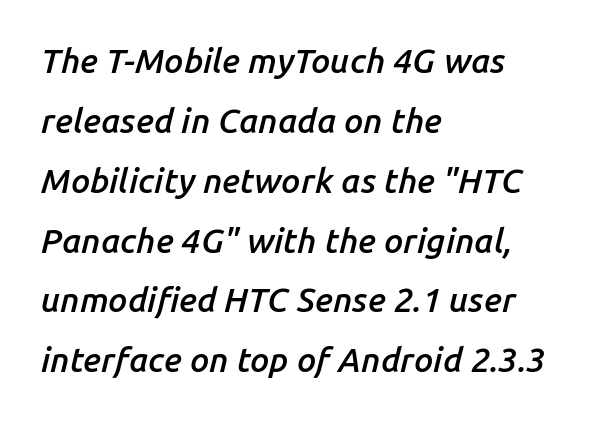
There's an unmistakable incline to the writing here. This rendering features lettering with no underline. The glyphs have the mass of a demibold cut, below bold. Typeset ragged right — the left edge is the straight one. You could not count columns in this text — the font is proportionally spaced. The tracking reads as untouched default to a designer's eye.
